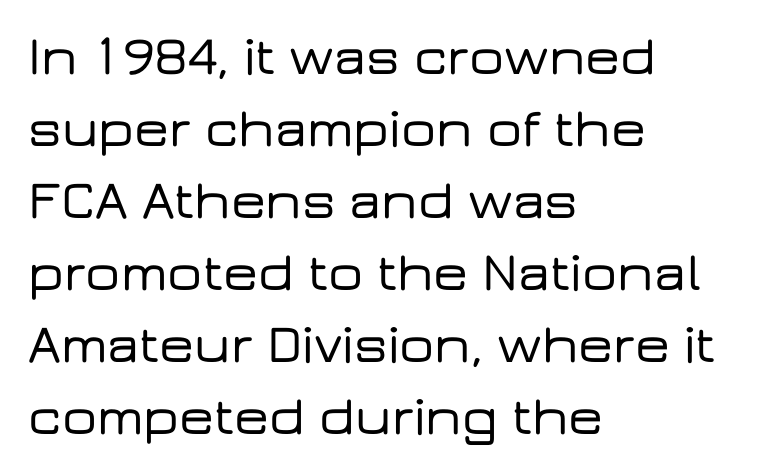
The image shows 55 px wide sans-serif type, upright; set left-aligned, normal line spacing (1.31x), normal letter spacing, not underlined; low stroke contrast and a medium x-height.
